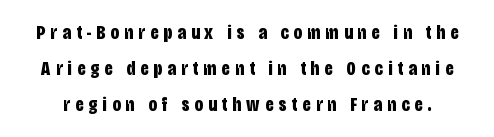
{"italic": "no", "bold": "yes", "underline": "no", "line_spacing_ratio": 1.79, "letter_spacing": "wide", "letter_spacing_em": 0.26, "glyph_px": 20}
